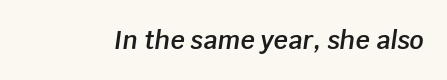
Q: Is the text bold? A: Semi-bold.
Q: Is the text italic (slanted)? A: Yes, it leans right by about 8 degrees.
Q: Is the text underlined? A: No.
Q: Is the spacing between letters normal or unusually wide? A: Normal.
